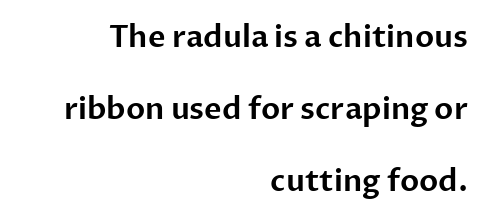
The image shows 30 px sans-serif type, upright; set right-aligned, loose line spacing (2.4x), normal letter spacing, not underlined; low stroke contrast and a medium x-height.
